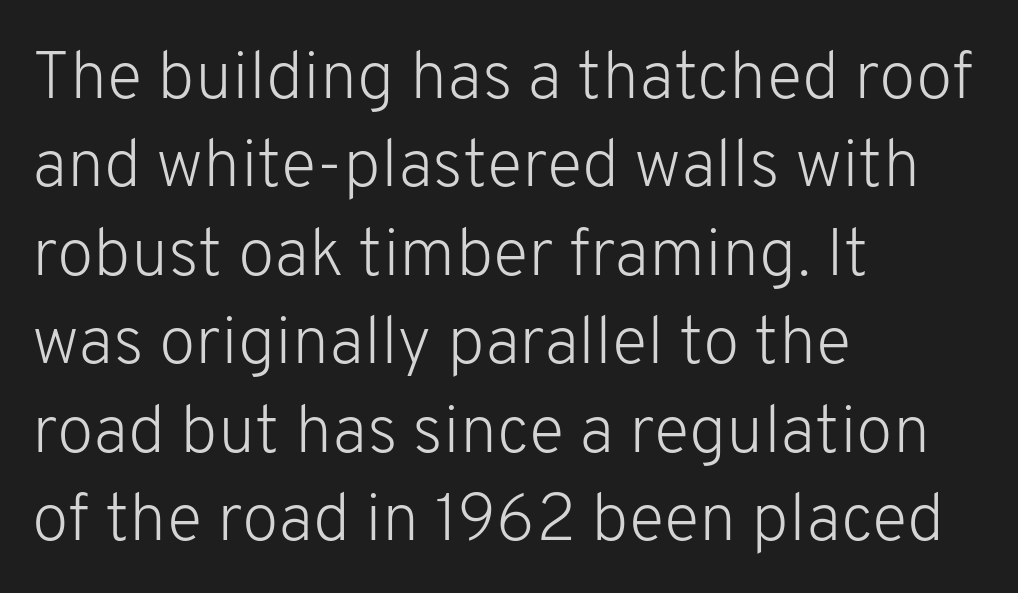
Italic: no, the glyphs are upright roman. Each letter keeps its own natural width here, so spacing adapts to shape. This is not heavy type; no bold has been used. What stands out about the letter spacing? Nothing — it is the standard amount. These lines are composed in type without serifs. Underlining? Definitely not there.
